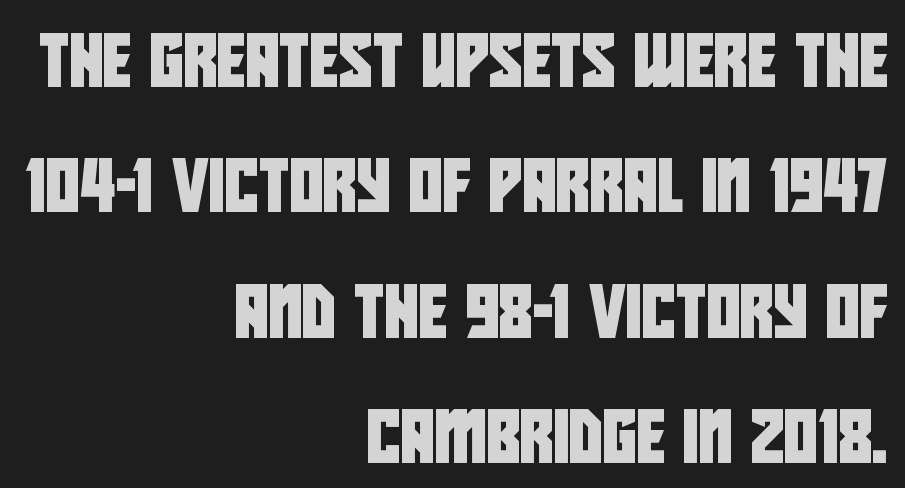
Words float on clear page, feet unadorned. Notice how the passage keeps a crisp vertical edge on the right only. This sample has the flowing, uneven cadence of proportional lettering. How would I describe the line gaps? Wide and relaxed.
